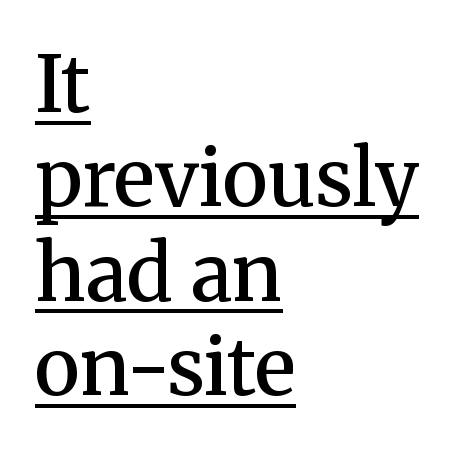
Q: Is the text bold? A: Semi-bold.
Q: Is the text italic (slanted)? A: No, it is upright.
Q: Is the typeface a serif or a sans-serif typeface? A: Serif.
Q: Is the text underlined? A: Yes.
Q: How is the paragraph aligned? A: Left-aligned.
Q: Is the spacing between letters normal or unusually wide? A: Normal.
Q: Width (condensed, normal, or wide)? A: Normal.
Q: Stroke contrast? A: Medium.
Q: x-height? A: Medium.
Q: Monospaced? A: No.
